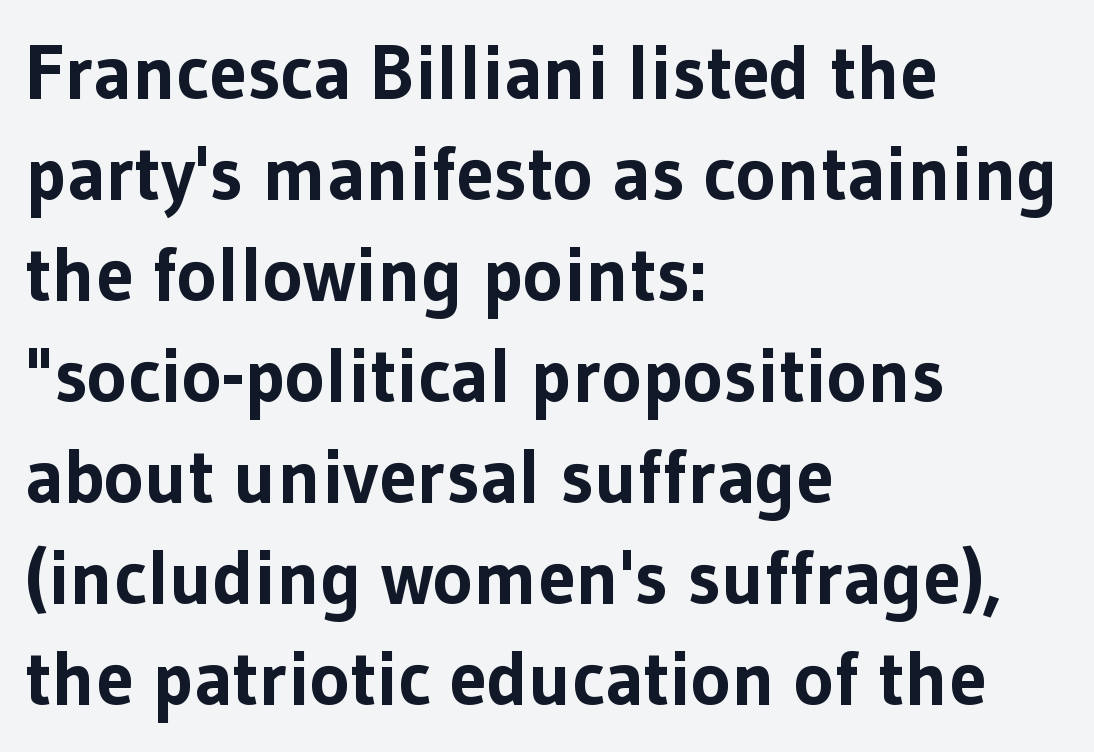
The image shows 76 px bold sans-serif type, upright; set left-aligned, normal line spacing (1.33x), normal letter spacing, not underlined; low stroke contrast and a medium x-height.
